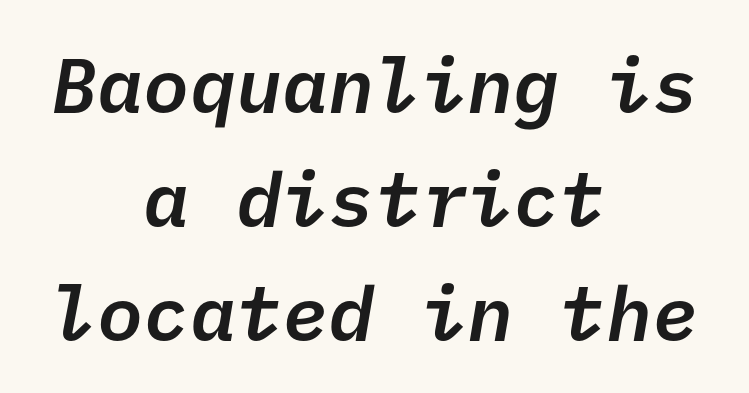
Q: Is the text bold? A: Semi-bold.
Q: Is the typeface a serif or a sans-serif typeface? A: Sans-serif.
Q: Is the text underlined? A: No.
Q: How is the paragraph aligned? A: Centered.
Q: Is the spacing between letters normal or unusually wide? A: Normal.
Q: Is the spacing between lines tight, normal or loose? A: Normal.
Q: Width (condensed, normal, or wide)? A: Normal.
Q: Stroke contrast? A: Low.
Q: x-height? A: Medium.
